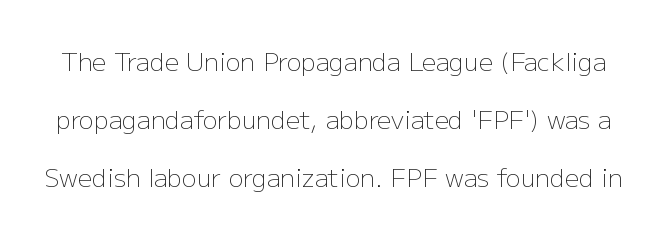
{"italic": "no", "bold": "no", "underline": "no", "line_spacing": "loose", "line_spacing_ratio": 2.32, "letter_spacing": "normal", "letter_spacing_em": 0.0, "glyph_px": 25}
